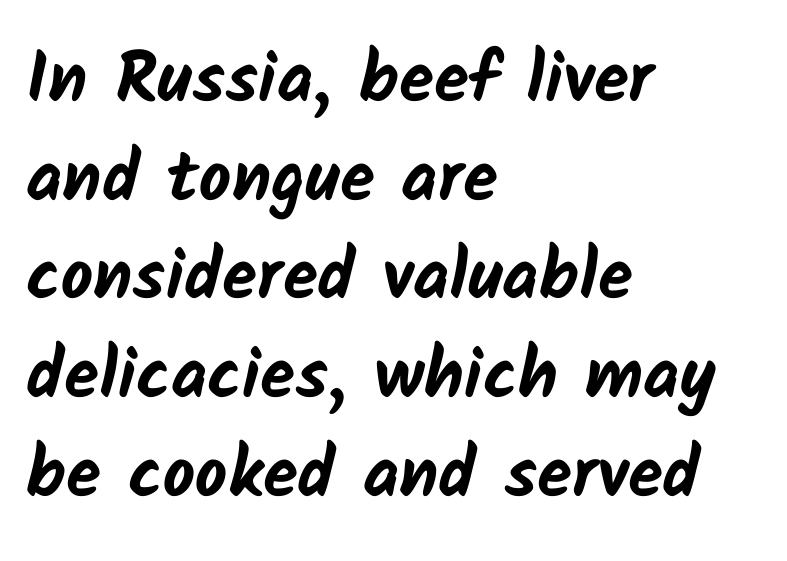
This sample uses plain, unmodified letter spacing. Examine the stroke ends and you'll find no serifs. The face used here has the dense, thick strokes of a bold. Anything drawn beneath the words? Only blank space. Spacing verdict: proportional, widths tailored to each character.
